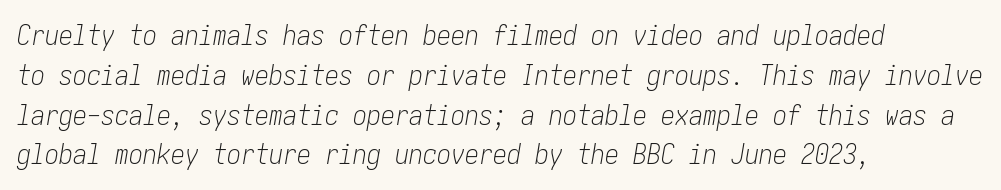
Q: Is the text bold? A: No.
Q: Is the text italic (slanted)? A: Yes, it leans right by about 10 degrees.
Q: Is the text underlined? A: No.
Q: How is the paragraph aligned? A: Left-aligned.
Q: Is the spacing between letters normal or unusually wide? A: Normal.
Q: Is the spacing between lines tight, normal or loose? A: Normal.
Q: Width (condensed, normal, or wide)? A: Condensed.
Q: Stroke contrast? A: Low.
Q: x-height? A: Medium.
